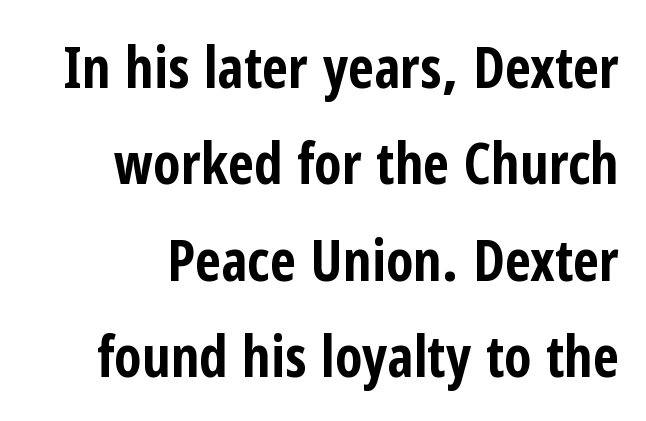
Q: Is the text bold? A: Yes.
Q: Is the text italic (slanted)? A: No, it is upright.
Q: Is the typeface a serif or a sans-serif typeface? A: Sans-serif.
Q: Is the text underlined? A: No.
Q: Is the spacing between letters normal or unusually wide? A: Normal.
Q: Is the spacing between lines tight, normal or loose? A: Normal.
Q: Width (condensed, normal, or wide)? A: Condensed.
Q: Stroke contrast? A: Low.
Q: x-height? A: Medium.
Q: Monospaced? A: No.
